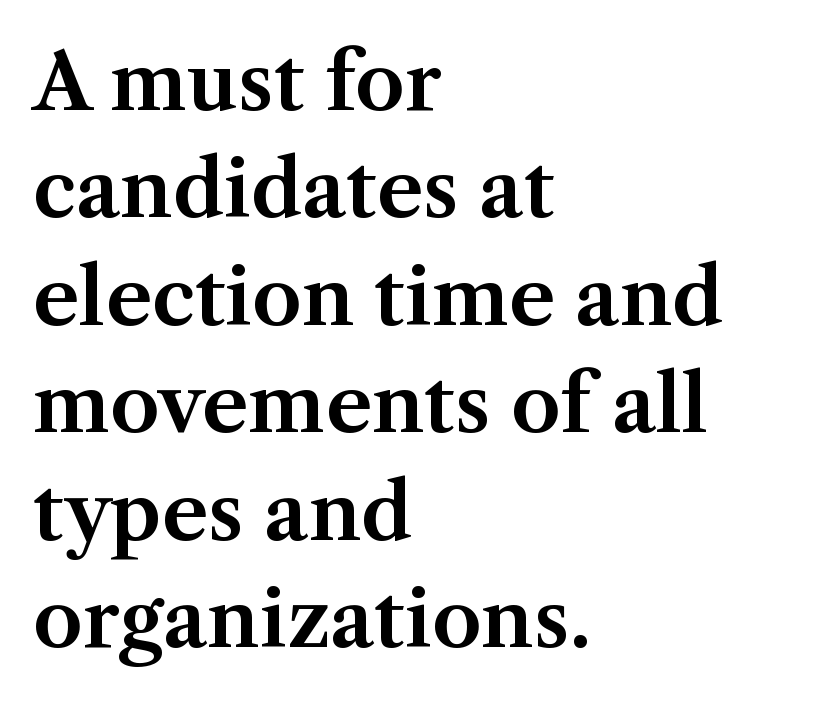
Q: Is the text italic (slanted)? A: No, it is upright.
Q: Is the typeface a serif or a sans-serif typeface? A: Serif.
Q: Is the text underlined? A: No.
Q: How is the paragraph aligned? A: Left-aligned.
Q: Is the spacing between letters normal or unusually wide? A: Normal.
Q: Is the spacing between lines tight, normal or loose? A: Normal.
Q: Width (condensed, normal, or wide)? A: Normal.
Q: Stroke contrast? A: Medium.
Q: x-height? A: Medium.
Q: Monospaced? A: No.
